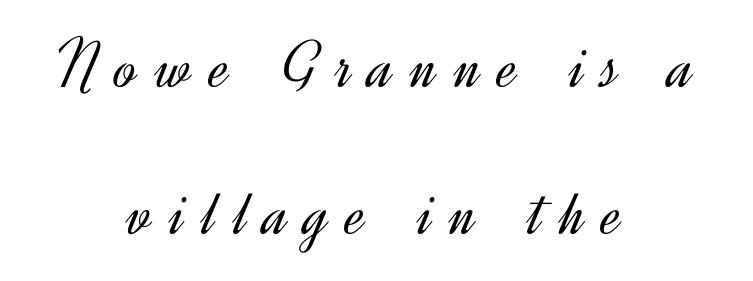
Bold? No — there's no thickening of the strokes. Leading: increased. Tracking value appears strongly positive — letters spread wide. Note the varied advance widths — an 'i' is clearly narrower than an 'm'. The paragraph shown floats in the horizontal middle.
